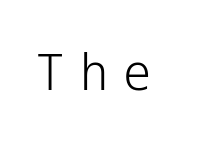
Q: Is the text bold? A: No.
Q: Is the text italic (slanted)? A: No, it is upright.
Q: Is the typeface a serif or a sans-serif typeface? A: Sans-serif.
Q: Is the text underlined? A: No.
Q: Is the spacing between letters normal or unusually wide? A: Unusually wide.
Q: Width (condensed, normal, or wide)? A: Normal.
Q: Stroke contrast? A: Low.
Q: x-height? A: Medium.
